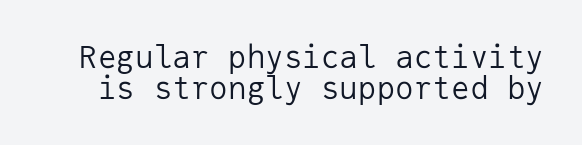
The image shows 31 px regular-weight sans-serif type, upright, monospaced; set tight line spacing (1.01x), normal letter spacing, not underlined; low stroke contrast and a medium x-height.
